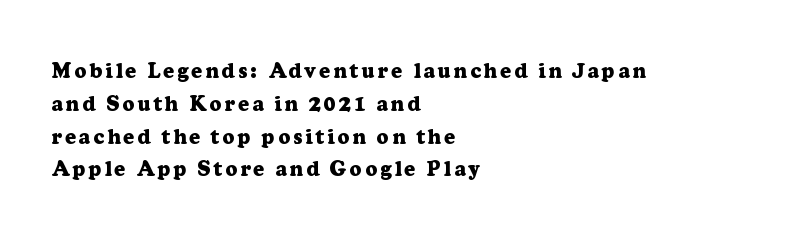
The image shows 21 px bold type, upright; set left-aligned, normal line spacing (1.56x), not underlined.
